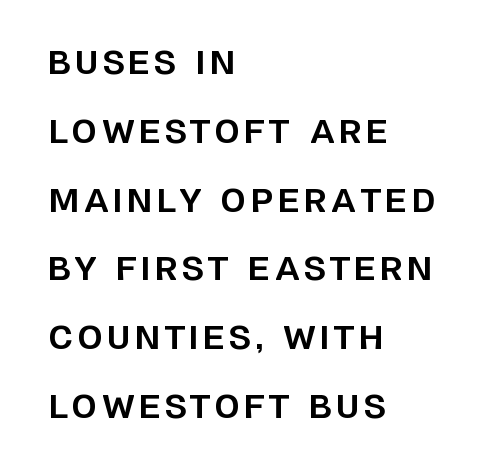
The image shows 32 px bold sans-serif type, upright; set left-aligned, loose line spacing (2.15x), not underlined; low stroke contrast and a large x-height.
